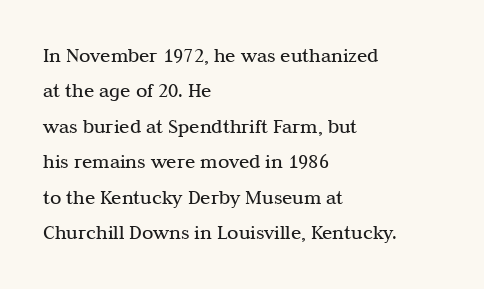
The image shows 21 px text type, upright; set left-aligned, normal line spacing (1.69x), normal letter spacing, not underlined.
